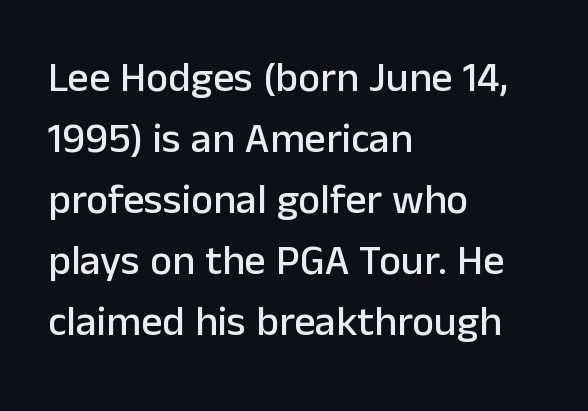
Q: Is the text italic (slanted)? A: No, it is upright.
Q: Is the typeface a serif or a sans-serif typeface? A: Sans-serif.
Q: Is the text underlined? A: No.
Q: How is the paragraph aligned? A: Left-aligned.
Q: Is the spacing between letters normal or unusually wide? A: Normal.
Q: Is the spacing between lines tight, normal or loose? A: Normal.
Q: Width (condensed, normal, or wide)? A: Normal.
Q: Stroke contrast? A: Low.
Q: x-height? A: Medium.
Q: Monospaced? A: No.
